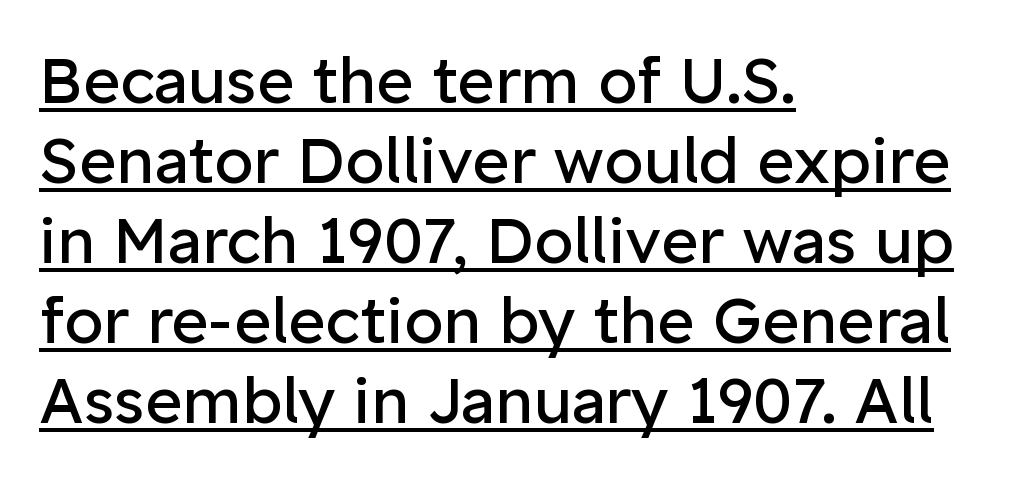
The passage shown is typed in a proportional face where columns would drift. Decoration check: the copy is underlined. The passage shown is not bold in any degree. The rendering keeps characters at their native spacing.
